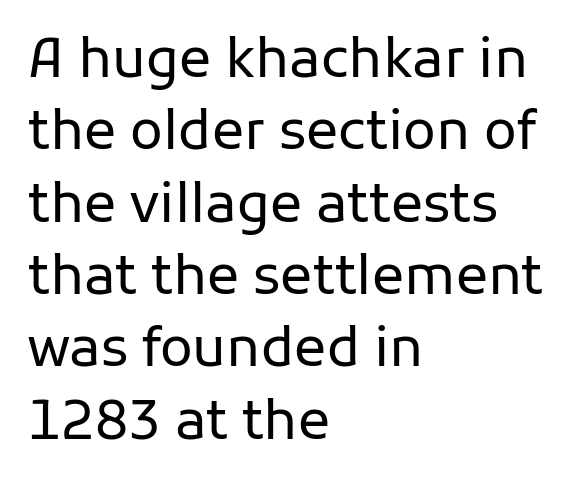
The image shows 54 px regular-weight sans-serif type, upright; set left-aligned, normal line spacing (1.34x), normal letter spacing, not underlined; low stroke contrast and a medium x-height.
